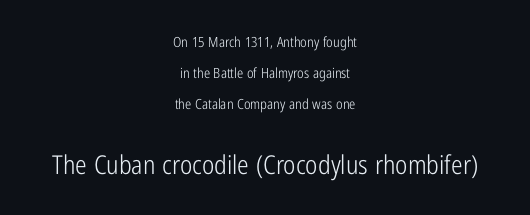
Look at the glyph heights: the lower group is clearly the bigger setting. This reads as an unemphasized weight, regular at the heaviest. The passage shown is not underscored anywhere. How would I describe the line gaps? Wide and relaxed.
